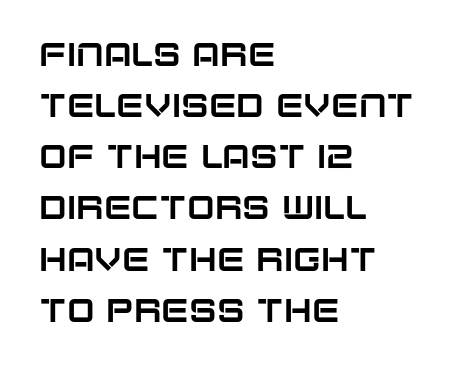
The image shows 33 px sans-serif type, upright; set left-aligned, normal line spacing (1.55x), normal letter spacing, not underlined; low stroke contrast and a large x-height.
